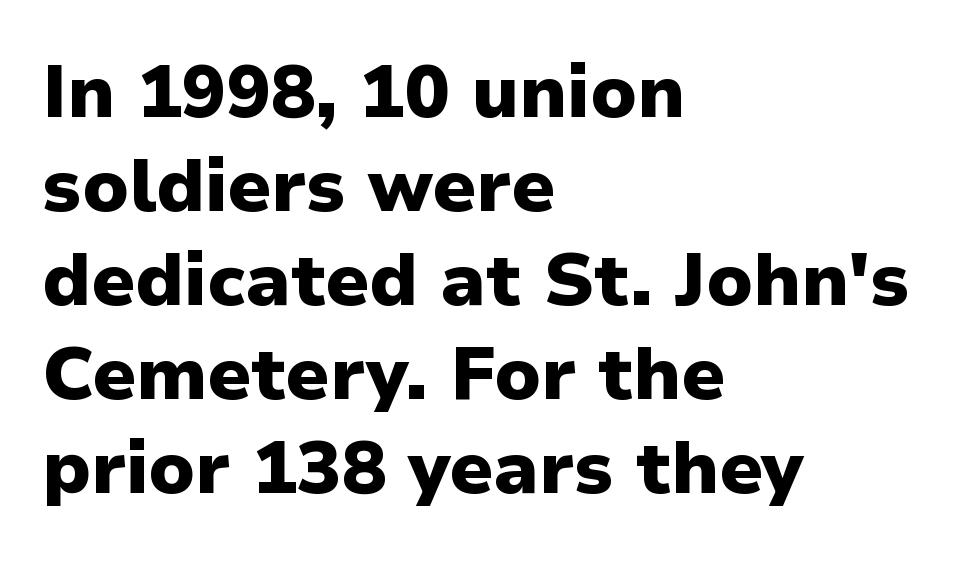
Q: Is the text bold? A: Yes.
Q: Is the text italic (slanted)? A: No, it is upright.
Q: Is the typeface a serif or a sans-serif typeface? A: Sans-serif.
Q: Is the text underlined? A: No.
Q: How is the paragraph aligned? A: Left-aligned.
Q: Is the spacing between letters normal or unusually wide? A: Normal.
Q: Is the spacing between lines tight, normal or loose? A: Normal.
Q: Width (condensed, normal, or wide)? A: Normal.
Q: Stroke contrast? A: Low.
Q: x-height? A: Medium.
Q: Monospaced? A: No.
